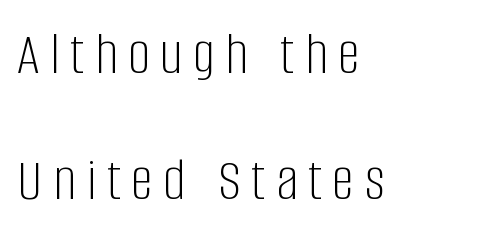
{"serif": "no", "italic": "no", "bold": "no", "weight": "light", "width": "condensed", "stroke_contrast": "low", "x_height": "large", "monospaced": "no", "underline": "no", "align": "left", "line_spacing": "loose", "line_spacing_ratio": 2.04, "glyph_px": 62}
